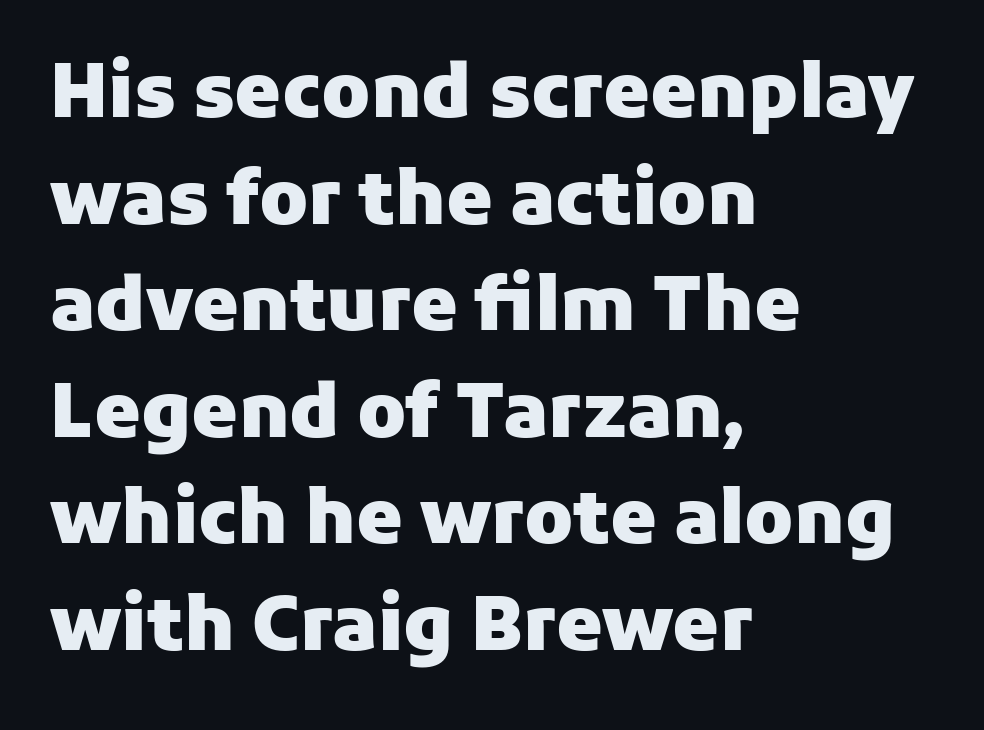
{"serif": "no", "italic": "no", "bold": "yes", "weight": "heavy", "width": "normal", "stroke_contrast": "low", "x_height": "medium", "monospaced": "no", "underline": "no", "align": "left", "line_spacing": "normal", "line_spacing_ratio": 1.44, "letter_spacing": "normal", "letter_spacing_em": 0.0, "glyph_px": 74}
